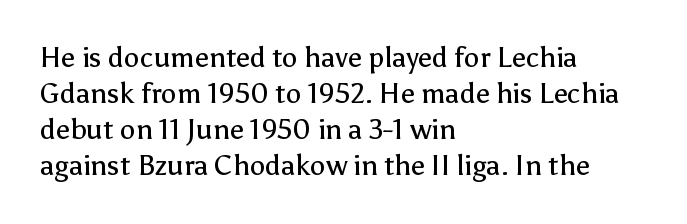
Proportional: the letters do not fall into vertical columns. Observe the ordinary spacing: letters are neighbours, not strangers. These lines sit exactly where default settings would place them. Line starts are locked; line ends wander. You can tell from the bare stems that sans-serif type was used.
